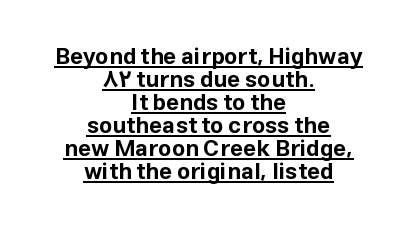
Emphasis is given by a line drawn under the lettering. Does the lettering tilt? It doesn't — this is upright. Compared with a flush-left layout, this one balances lines on the center instead. Summary of vertical rhythm: compact, with narrow interline spacing.
